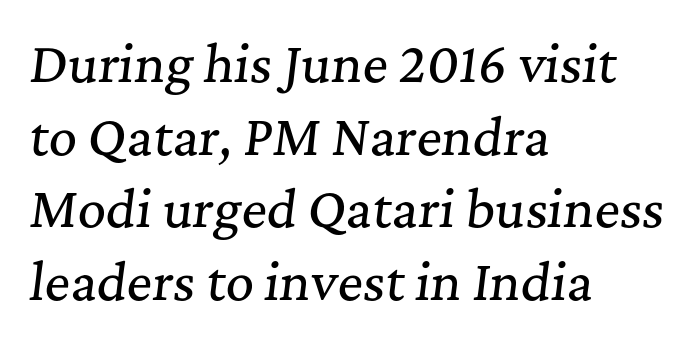
Rows of type keep a routine distance in the vertical direction. Glance below the letters and you will spot only blank space. In CSS terms this would be text-align: left. You could call the tracking neutral — neither tight nor loose. You can tell from the footed stems that serif type was used.
